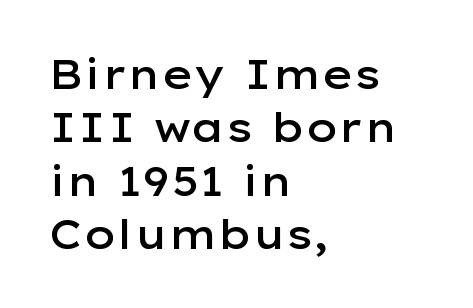
The letters stand upright; this is a roman face. Quick note: interline space is typical. Descender tails drop into unmarked territory. Looks like regular typesetting: each glyph gets only the width it needs. Compared with a centered layout, this one pins lines to the left instead.
